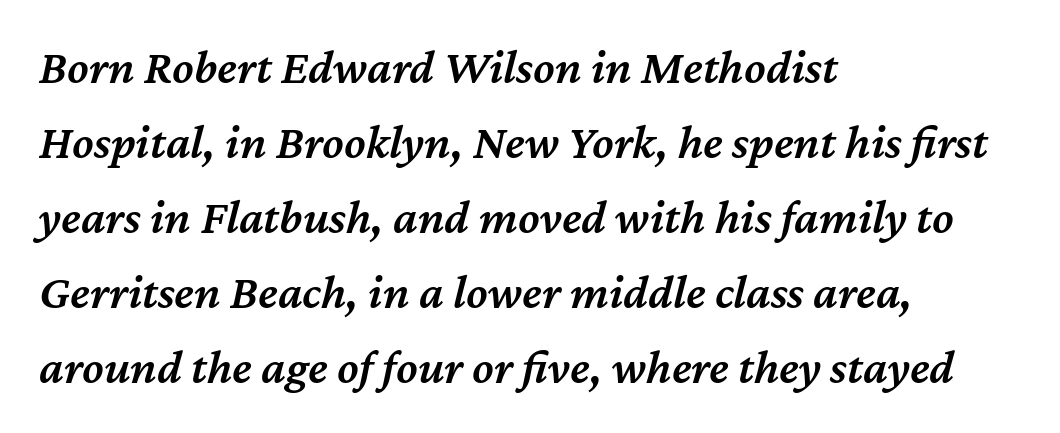
{"italic": "yes", "lean": "right", "slant_degrees": 12, "bold": "semi", "weight": "semibold", "width": "normal", "stroke_contrast": "medium", "x_height": "medium", "monospaced": "no", "underline": "no", "align": "left", "line_spacing": "normal", "line_spacing_ratio": 1.53, "letter_spacing": "normal", "letter_spacing_em": 0.0, "glyph_px": 49}
